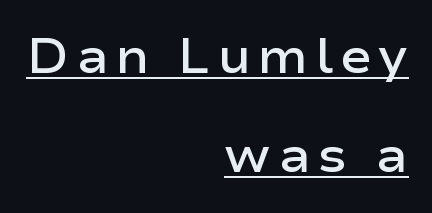
The image shows 48 px semibold, wide sans-serif type, upright; set right-aligned, loose line spacing (2.06x), underlined; low stroke contrast and a medium x-height.
